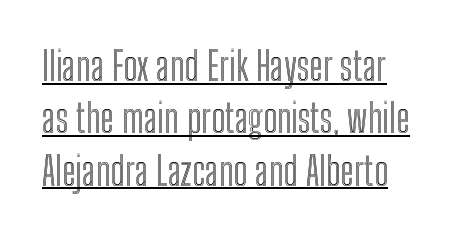
Q: Is the text italic (slanted)? A: No, it is upright.
Q: Is the text underlined? A: Yes.
Q: Is the spacing between letters normal or unusually wide? A: Normal.
Q: Is the spacing between lines tight, normal or loose? A: Normal.
Q: Width (condensed, normal, or wide)? A: Condensed.
Q: x-height? A: Medium.
Q: Monospaced? A: No.
